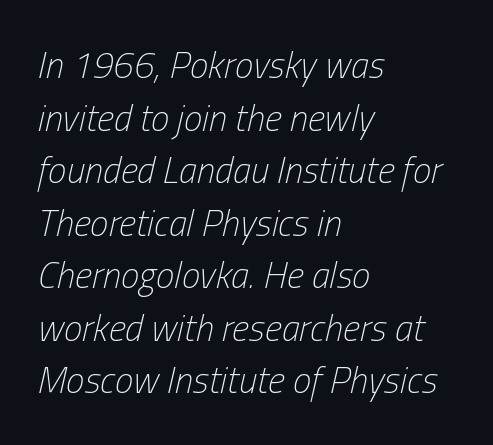
The image shows 37 px light, condensed type, italic (leaning right); set left-aligned, normal line spacing (1.42x), normal letter spacing, not underlined; low stroke contrast and a medium x-height.
